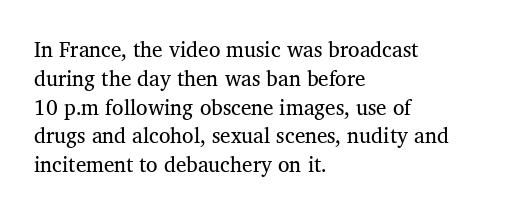
Q: Is the text bold? A: No.
Q: Is the text italic (slanted)? A: No, it is upright.
Q: Is the text underlined? A: No.
Q: How is the paragraph aligned? A: Left-aligned.
Q: Is the spacing between letters normal or unusually wide? A: Normal.
Q: Is the spacing between lines tight, normal or loose? A: Normal.
